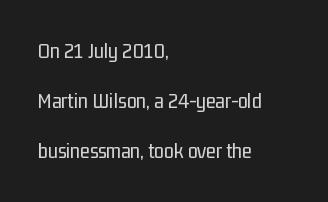
Q: Is the text bold? A: No.
Q: Is the text italic (slanted)? A: No, it is upright.
Q: Is the text underlined? A: No.
Q: How is the paragraph aligned? A: Left-aligned.
Q: Is the spacing between letters normal or unusually wide? A: Normal.
Q: Is the spacing between lines tight, normal or loose? A: Loose.
